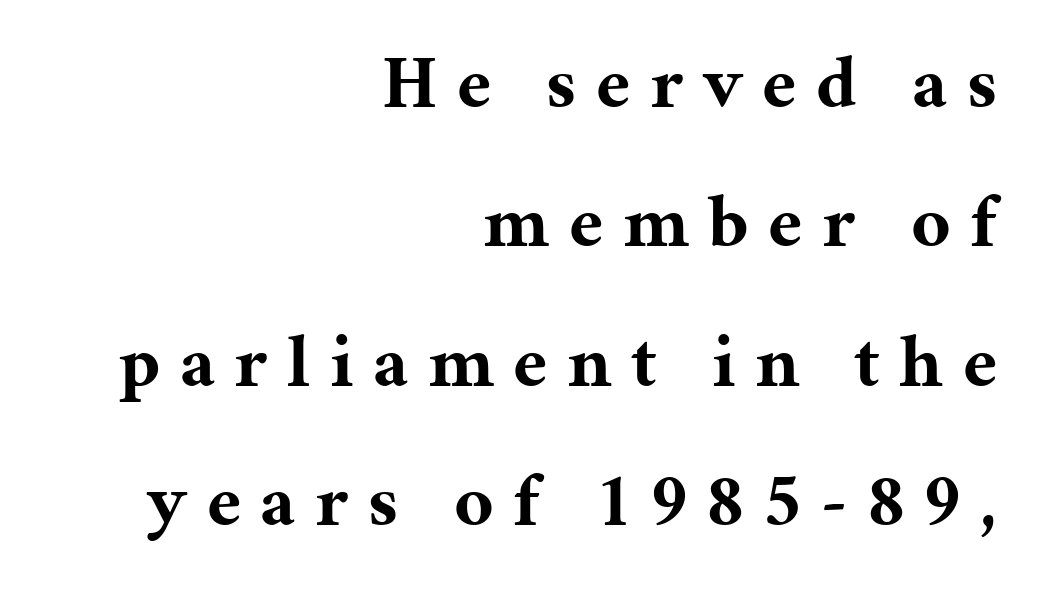
{"serif": "yes", "italic": "no", "bold": "yes", "weight": "bold", "width": "normal", "stroke_contrast": "medium", "x_height": "medium", "monospaced": "no", "underline": "no", "align": "right", "line_spacing_ratio": 1.86, "letter_spacing": "wide", "letter_spacing_em": 0.26, "glyph_px": 75}
